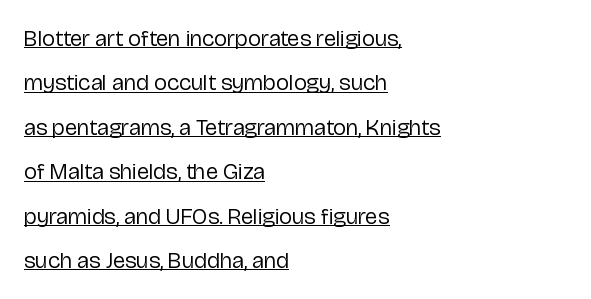
{"italic": "no", "bold": "no", "underline": "yes", "align": "left", "line_spacing": "loose", "line_spacing_ratio": 1.93, "letter_spacing": "normal", "letter_spacing_em": 0.0, "glyph_px": 23}
